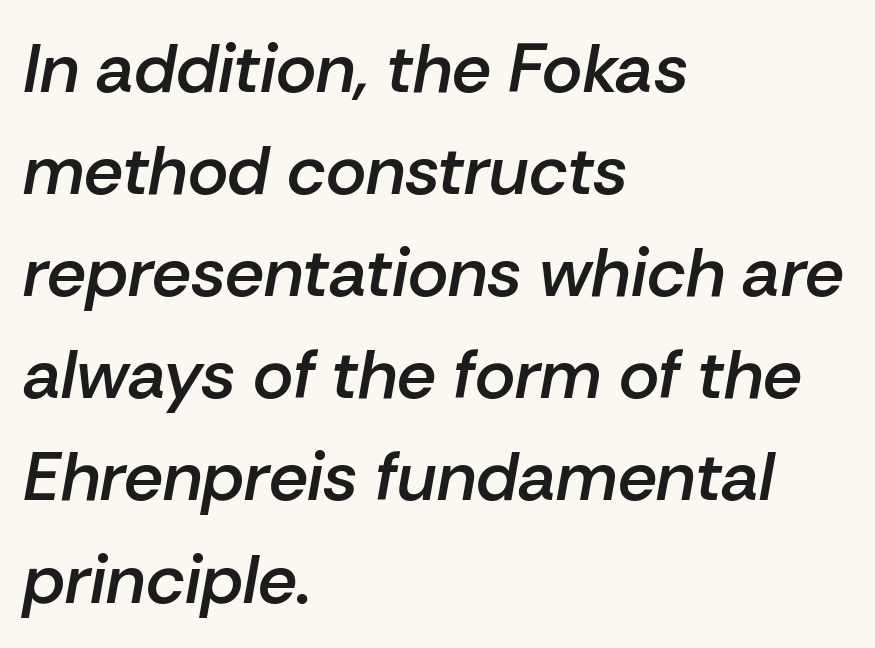
The image shows 69 px semibold type, italic (leaning right); set left-aligned, normal line spacing (1.48x), normal letter spacing, not underlined; low stroke contrast and a medium x-height.
